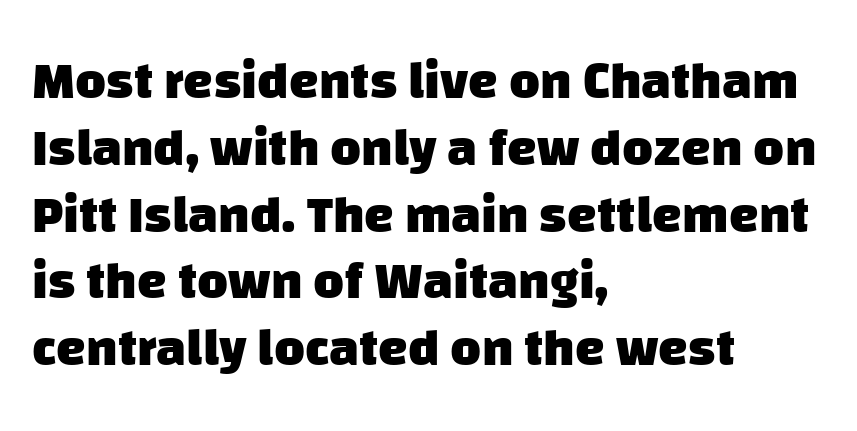
Underline: absent. Does the copy run flush right? No — it runs flush left. The letters carry no serifs — their stems end cleanly without finishing strokes. The rendering uses natural spacing where letterforms have individual widths. The passage shown has conventional tracking throughout.
